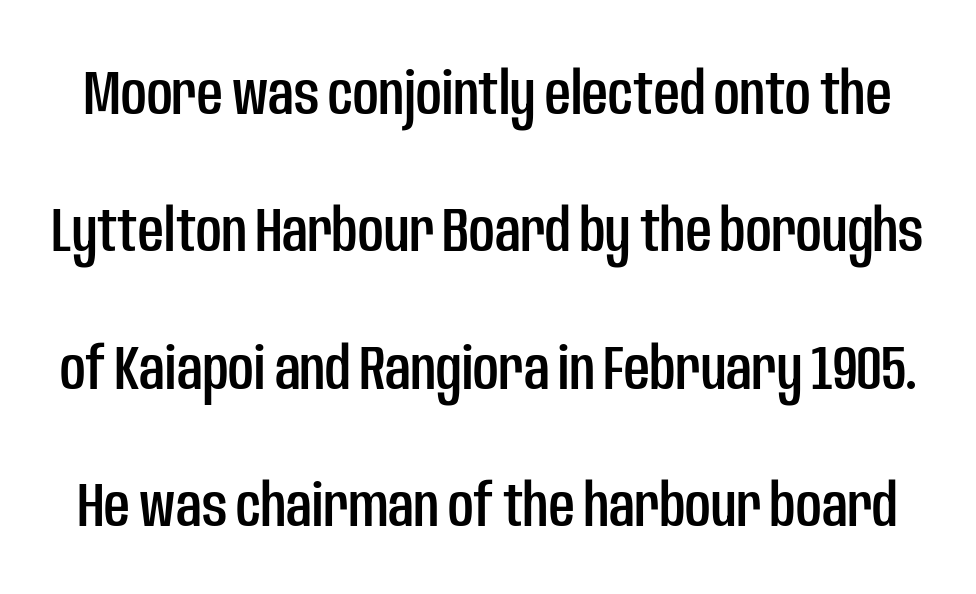
The rendering shows plain stroke endings on the letterforms — a sans-serif design. Check under the words: just untouched page. Honestly, the rows look like they've been pulled way apart. Students, note that the glyphs here touch the page at normal intervals. Do the characters align in a grid? No, the font is proportional.
